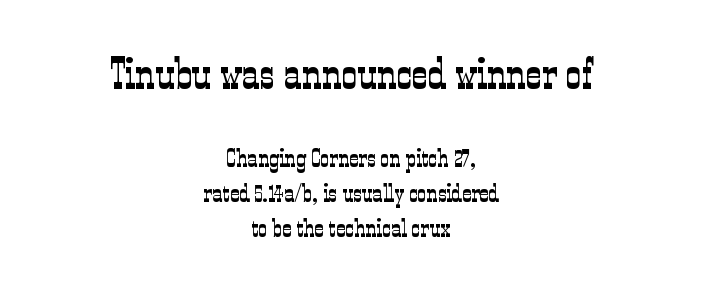
The image shows 44 px light, condensed serif type, upright; set centered, normal line spacing (1.39x), normal letter spacing, not underlined; the first (top) block is 1.76x larger; low stroke contrast and a medium x-height.
